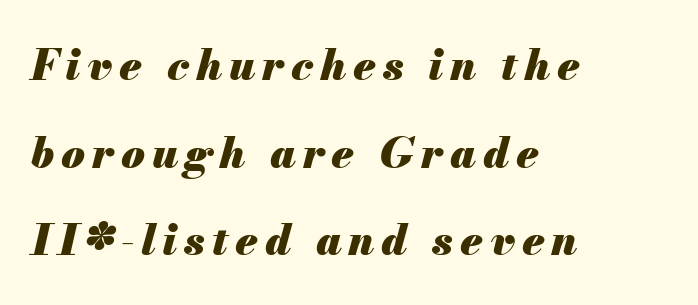
Q: Is the text bold? A: Yes.
Q: Is the text italic (slanted)? A: Yes, it leans right by about 13 degrees.
Q: Is the text underlined? A: No.
Q: How is the paragraph aligned? A: Left-aligned.
Q: Is the spacing between lines tight, normal or loose? A: Loose.
Q: Width (condensed, normal, or wide)? A: Normal.
Q: Stroke contrast? A: Medium.
Q: x-height? A: Small.
Q: Monospaced? A: No.
